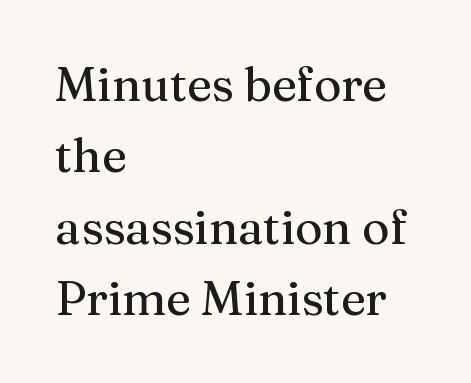
{"serif": "yes", "italic": "no", "width": "normal", "stroke_contrast": "medium", "x_height": "medium", "monospaced": "no", "underline": "no", "align": "left", "line_spacing": "normal", "line_spacing_ratio": 1.52, "letter_spacing": "normal", "letter_spacing_em": 0.0, "glyph_px": 47}
